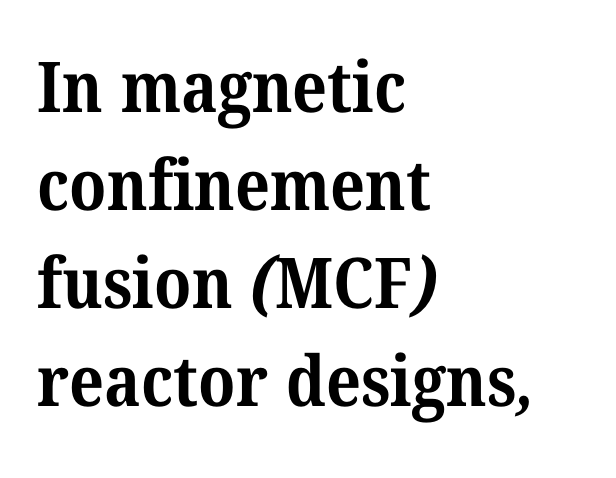
{"serif": "yes", "bold": "yes", "weight": "bold", "width": "normal", "stroke_contrast": "medium", "x_height": "medium", "monospaced": "no", "underline": "no", "align": "left", "line_spacing": "normal", "line_spacing_ratio": 1.4, "letter_spacing": "normal", "letter_spacing_em": 0.0, "glyph_px": 70}
